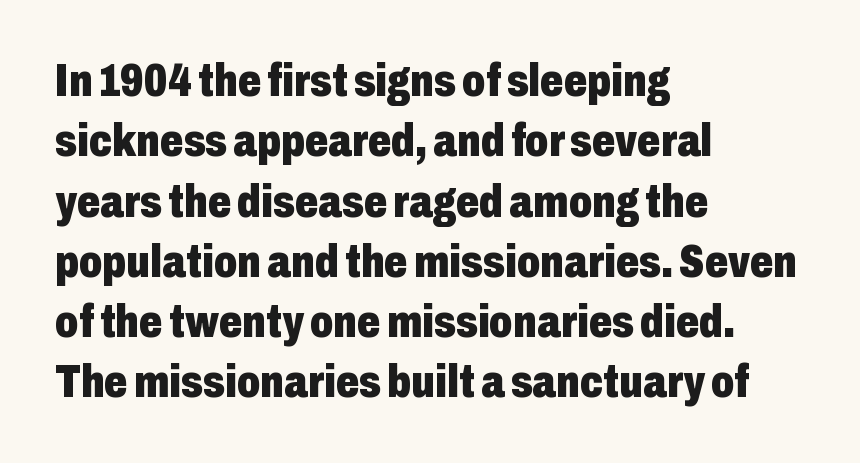
The image shows 46 px heavy, condensed sans-serif type, upright; set left-aligned, normal line spacing (1.31x), normal letter spacing, not underlined; low stroke contrast and a medium x-height.
